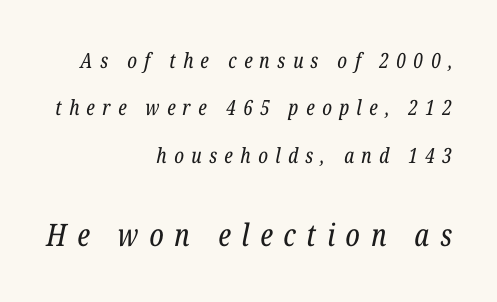
A bare baseline throughout the passage. Serif or sans? Serif — the stroke terminals have little feet. Visually, the bottom section dominates because its glyphs are scaled up. The cut favours lightness, reaching ordinary text weight at its darkest. Emphasis-style slanted type is in use. Observe the wide spacing: letters keep a clear distance from each other.
